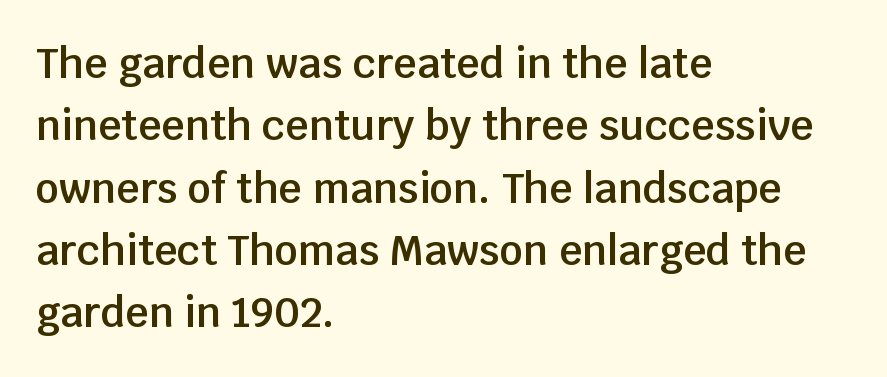
Q: Is the text bold? A: Semi-bold.
Q: Is the text italic (slanted)? A: No, it is upright.
Q: Is the typeface a serif or a sans-serif typeface? A: Sans-serif.
Q: Is the text underlined? A: No.
Q: How is the paragraph aligned? A: Left-aligned.
Q: Is the spacing between letters normal or unusually wide? A: Normal.
Q: Is the spacing between lines tight, normal or loose? A: Normal.
Q: Width (condensed, normal, or wide)? A: Normal.
Q: Stroke contrast? A: Low.
Q: x-height? A: Large.
Q: Monospaced? A: No.
